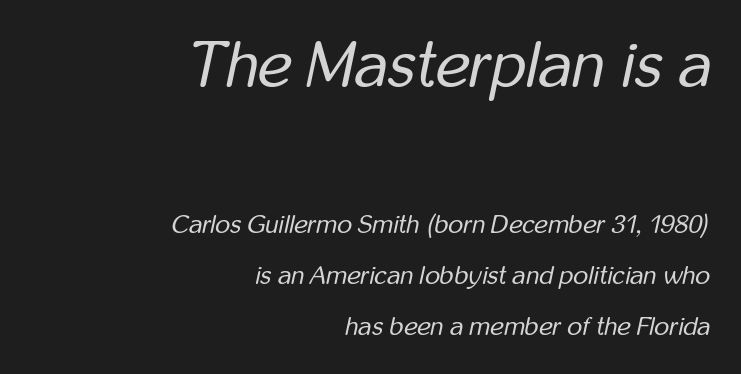
The letterforms sit at book weight or below. If you drew a line through each stem, it would be angled. How would I describe the line gaps? Wide and relaxed. Type without underlining.
